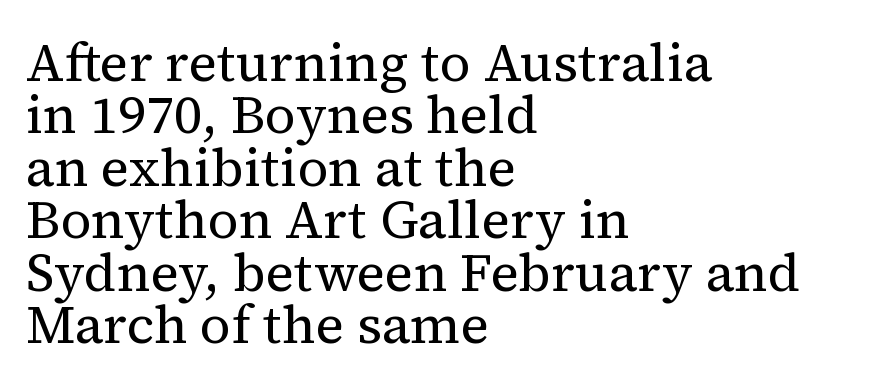
The image shows 53 px regular-weight serif type, upright; set left-aligned, tight line spacing (0.99x), normal letter spacing, not underlined; medium stroke contrast and a medium x-height.
